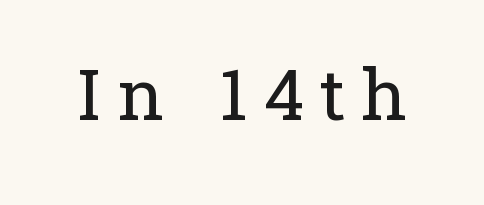
{"serif": "yes", "italic": "no", "bold": "no", "weight": "regular", "width": "normal", "stroke_contrast": "low", "x_height": "medium", "monospaced": "no", "underline": "no", "letter_spacing": "wide", "letter_spacing_em": 0.22, "glyph_px": 71}
